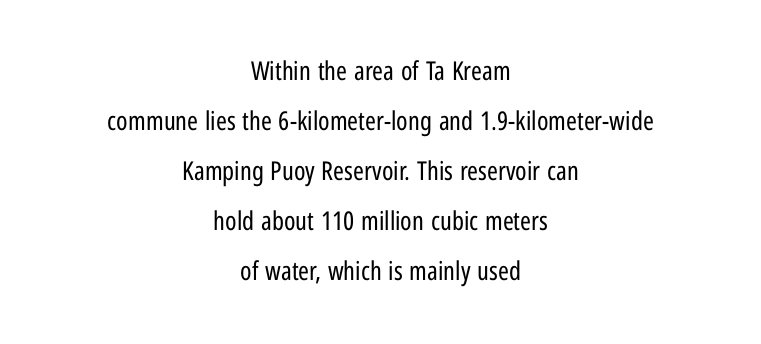
Q: Is the text bold? A: No.
Q: Is the text italic (slanted)? A: No, it is upright.
Q: Is the text underlined? A: No.
Q: How is the paragraph aligned? A: Centered.
Q: Is the spacing between letters normal or unusually wide? A: Normal.
Q: Is the spacing between lines tight, normal or loose? A: Loose.
